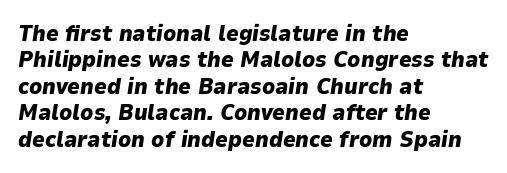
{"italic": "yes", "lean": "right", "slant_degrees": 9, "bold": "yes", "underline": "no", "align": "left", "line_spacing_ratio": 1.2, "letter_spacing": "normal", "letter_spacing_em": 0.0, "glyph_px": 22}
